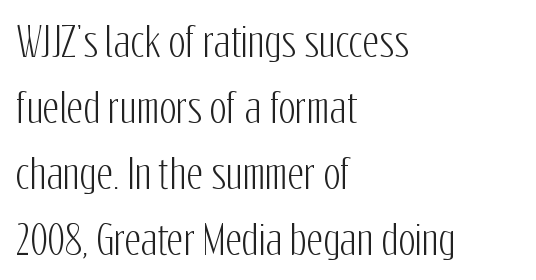
{"serif": "no", "italic": "no", "width": "condensed", "stroke_contrast": "low", "x_height": "medium", "monospaced": "no", "underline": "no", "align": "left", "line_spacing": "normal", "line_spacing_ratio": 1.65, "letter_spacing": "normal", "letter_spacing_em": 0.0, "glyph_px": 40}
